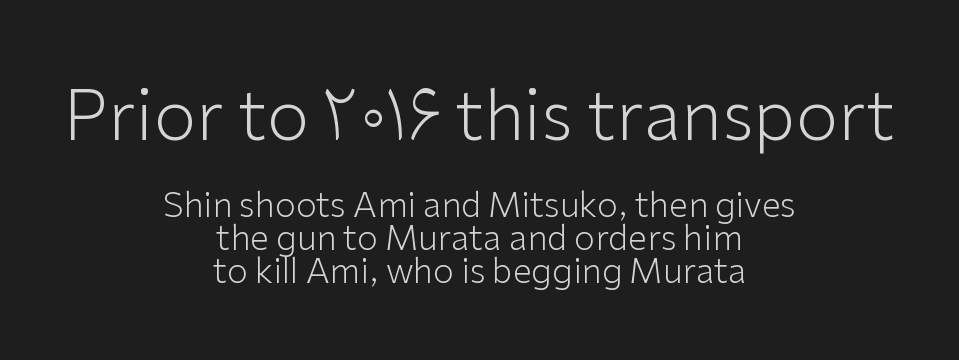
One glance says dense: line gaps are narrower than usual. Unmarked baselines from the first word to the last. Tracking here is standard; glyphs follow each other at the usual distance. Posture: vertical. Alignment: centered. Is the lower block the larger one? No — the upper block carries the bigger type.
